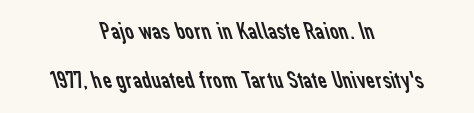
The image shows 25 px text type; set centered, loose line spacing (1.97x), normal letter spacing, not underlined.
